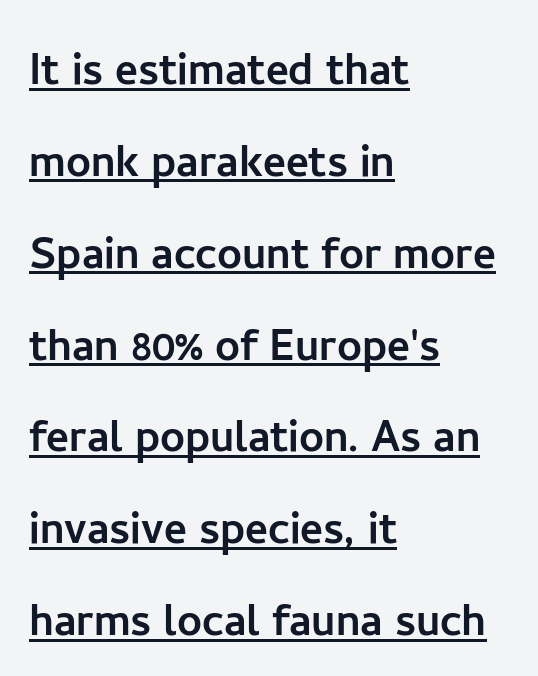
The image shows 55 px sans-serif type, upright; set left-aligned, normal line spacing (1.67x), normal letter spacing, underlined; low stroke contrast and a medium x-height.
